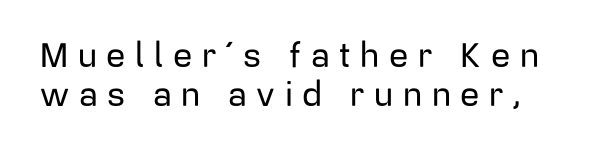
{"serif": "no", "italic": "no", "width": "normal", "stroke_contrast": "low", "x_height": "medium", "monospaced": "no", "underline": "no", "line_spacing": "tight", "line_spacing_ratio": 1.14, "letter_spacing": "wide", "letter_spacing_em": 0.28, "glyph_px": 34}
